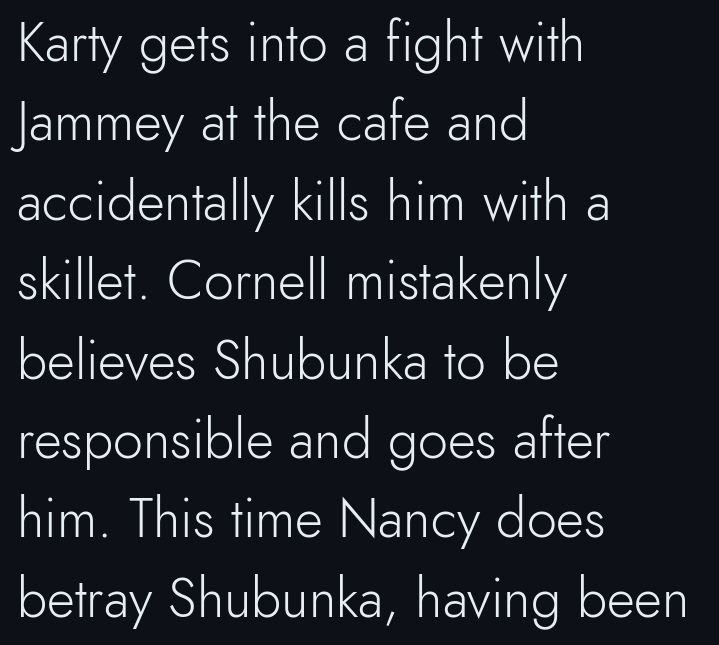
Q: Is the text bold? A: No.
Q: Is the text italic (slanted)? A: No, it is upright.
Q: Is the typeface a serif or a sans-serif typeface? A: Sans-serif.
Q: Is the text underlined? A: No.
Q: How is the paragraph aligned? A: Left-aligned.
Q: Is the spacing between letters normal or unusually wide? A: Normal.
Q: Is the spacing between lines tight, normal or loose? A: Normal.
Q: Width (condensed, normal, or wide)? A: Normal.
Q: x-height? A: Small.
Q: Monospaced? A: No.
